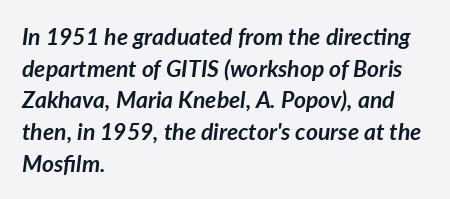
The image shows 23 px bold type, italic (leaning right); set left-aligned, normal line spacing (1.38x), normal letter spacing, not underlined.
